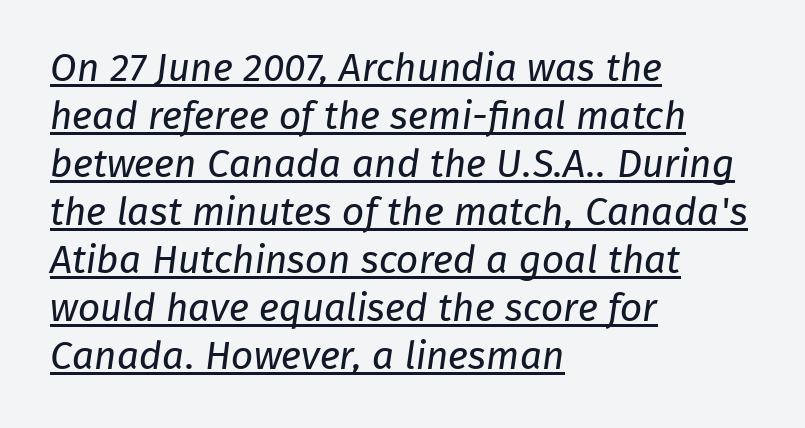
The image shows 39 px regular-weight sans-serif type; set left-aligned, line spacing 1.23x, normal letter spacing, underlined; low stroke contrast and a medium x-height.
